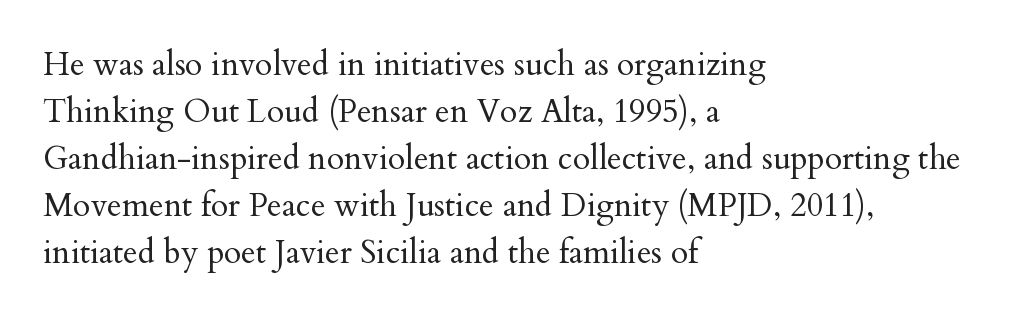
Q: Is the text bold? A: No.
Q: Is the text italic (slanted)? A: No, it is upright.
Q: Is the typeface a serif or a sans-serif typeface? A: Serif.
Q: Is the text underlined? A: No.
Q: How is the paragraph aligned? A: Left-aligned.
Q: Is the spacing between letters normal or unusually wide? A: Normal.
Q: Is the spacing between lines tight, normal or loose? A: Normal.
Q: Width (condensed, normal, or wide)? A: Normal.
Q: Stroke contrast? A: Medium.
Q: x-height? A: Small.
Q: Monospaced? A: No.
